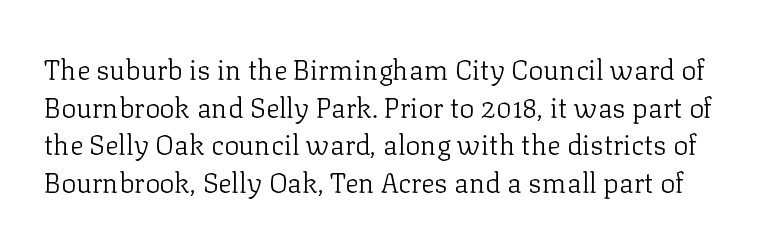
{"serif": "yes", "italic": "no", "bold": "no", "weight": "light", "width": "normal", "stroke_contrast": "low", "x_height": "medium", "monospaced": "no", "underline": "no", "line_spacing": "normal", "line_spacing_ratio": 1.34, "letter_spacing": "normal", "letter_spacing_em": 0.0, "glyph_px": 28}
